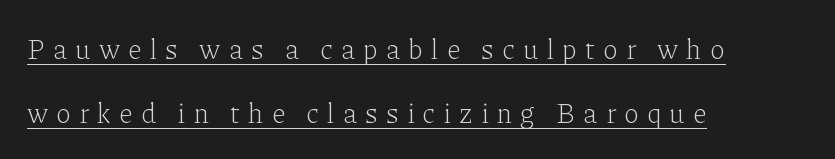
{"serif": "yes", "italic": "no", "bold": "no", "weight": "light", "width": "normal", "stroke_contrast": "low", "x_height": "medium", "monospaced": "no", "underline": "yes", "align": "left", "line_spacing": "loose", "line_spacing_ratio": 2.28, "letter_spacing": "wide", "letter_spacing_em": 0.28, "glyph_px": 28}
